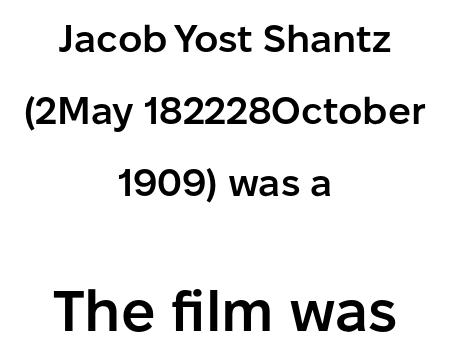
The image shows 57 px semibold sans-serif type, upright; set centered, loose line spacing (1.9x), normal letter spacing, not underlined; the second (bottom) block is 1.5x larger; low stroke contrast and a medium x-height.
